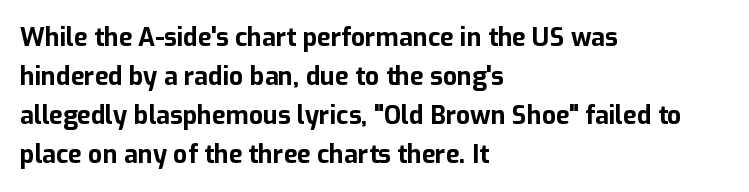
{"italic": "no", "bold": "yes", "underline": "no", "align": "left", "line_spacing": "normal", "line_spacing_ratio": 1.56, "letter_spacing": "normal", "letter_spacing_em": 0.0, "glyph_px": 25}
